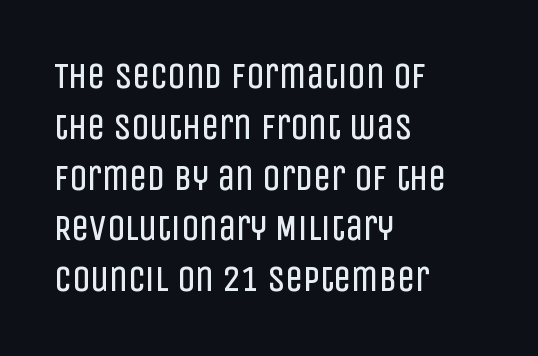
Q: Is the text bold? A: No.
Q: Is the text italic (slanted)? A: No, it is upright.
Q: Is the typeface a serif or a sans-serif typeface? A: Sans-serif.
Q: Is the text underlined? A: No.
Q: How is the paragraph aligned? A: Left-aligned.
Q: Is the spacing between letters normal or unusually wide? A: Normal.
Q: Is the spacing between lines tight, normal or loose? A: Normal.
Q: Width (condensed, normal, or wide)? A: Condensed.
Q: Stroke contrast? A: Low.
Q: x-height? A: Large.
Q: Monospaced? A: No.
